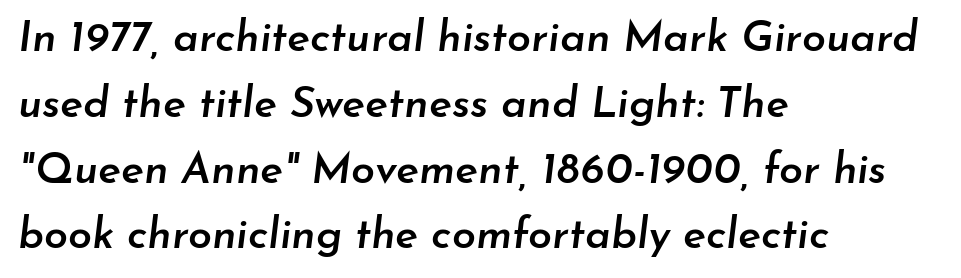
The image shows 43 px semibold type, italic (leaning right); set left-aligned, normal line spacing (1.53x), normal letter spacing, not underlined; low stroke contrast and a small x-height.
